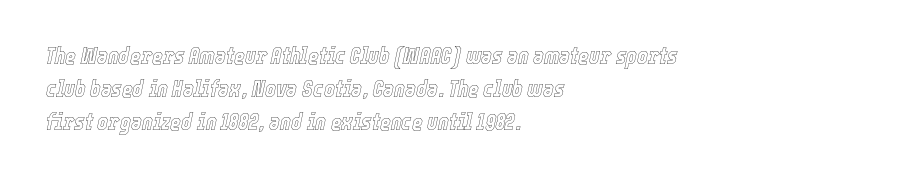
{"italic": "yes", "lean": "right", "slant_degrees": 12, "underline": "no", "align": "left", "line_spacing": "normal", "line_spacing_ratio": 1.44, "letter_spacing": "normal", "letter_spacing_em": 0.0, "glyph_px": 23}
